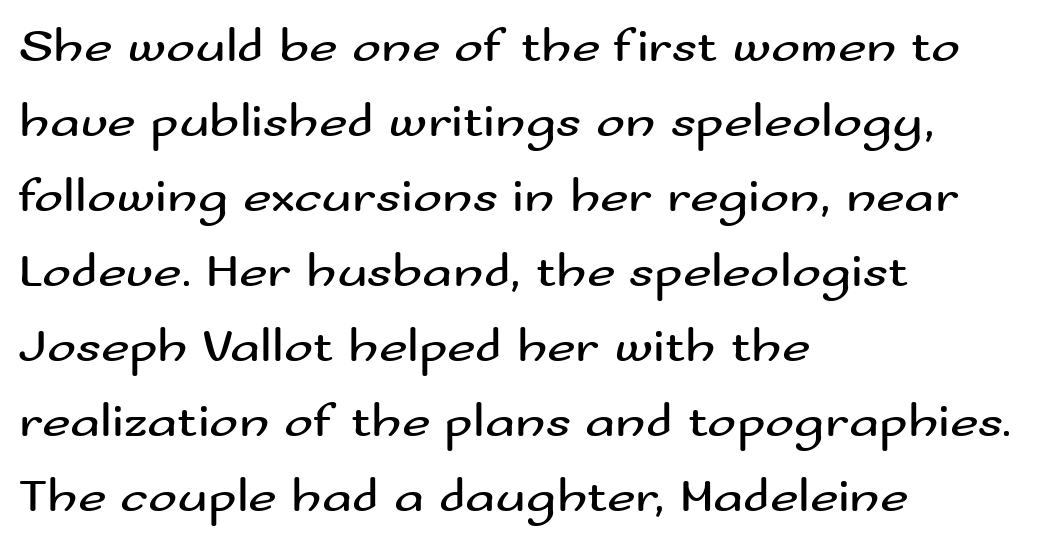
The image shows 49 px regular-weight, wide sans-serif type, upright; set left-aligned, normal line spacing (1.53x), normal letter spacing, not underlined; medium stroke contrast and a small x-height.
